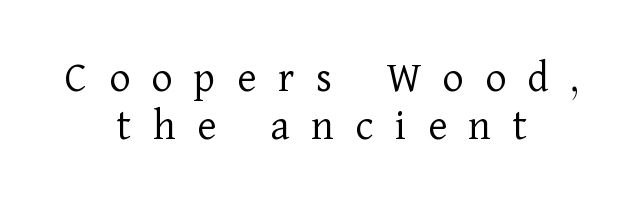
{"serif": "yes", "italic": "no", "bold": "no", "weight": "light", "width": "normal", "stroke_contrast": "low", "x_height": "medium", "monospaced": "no", "underline": "no", "align": "center", "line_spacing": "tight", "line_spacing_ratio": 1.07, "letter_spacing": "wide", "letter_spacing_em": 0.48, "glyph_px": 45}
